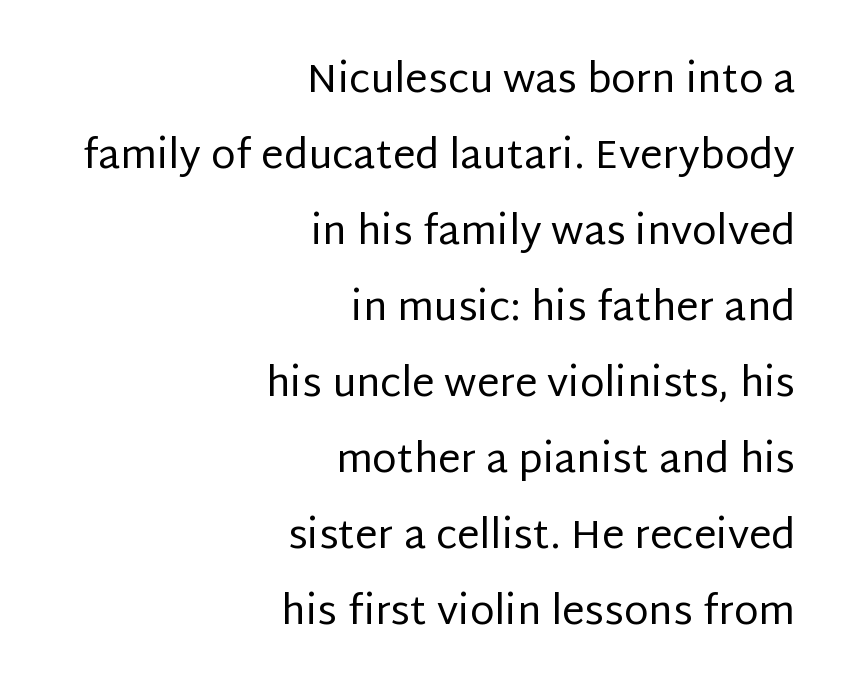
The cut favours lightness, reaching ordinary text weight at its darkest. Compared with typical paragraphs, the rows here are farther apart. Observe the absence of serifs on each vertical stroke in this sample. The zone under the glyphs is completely vacant. The lines in this sample share a right terminus and differ only in where they begin. You could not count columns in this text — the font is proportionally spaced.
